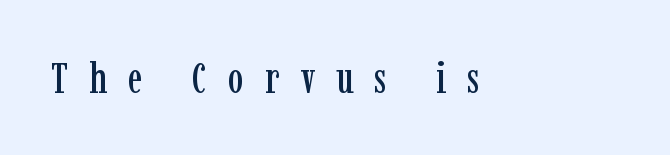
{"serif": "yes", "italic": "no", "width": "condensed", "stroke_contrast": "low", "x_height": "medium", "monospaced": "no", "underline": "no", "letter_spacing": "wide", "letter_spacing_em": 0.48, "glyph_px": 44}
